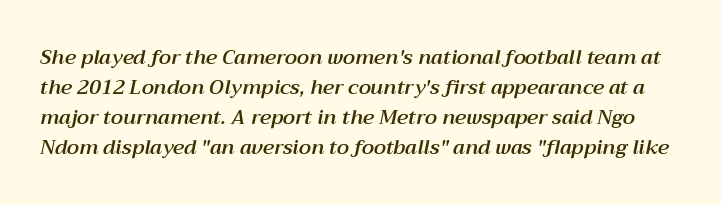
The vertical gap from one line to the next is medium. The gap between lines stays unmarked. Italic: yes, the glyphs are oblique. Characters follow at the spacing the type designer built in.
